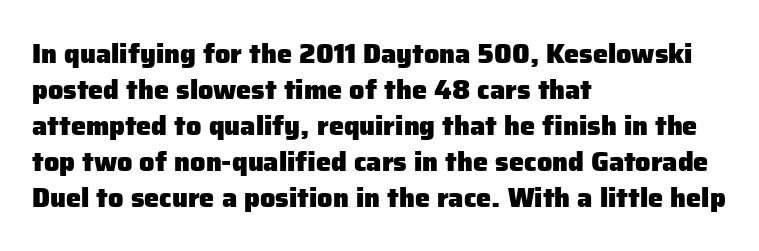
Q: Is the text bold? A: Yes.
Q: Is the text italic (slanted)? A: No, it is upright.
Q: Is the text underlined? A: No.
Q: How is the paragraph aligned? A: Left-aligned.
Q: Is the spacing between letters normal or unusually wide? A: Normal.
Q: Is the spacing between lines tight, normal or loose? A: Normal.
